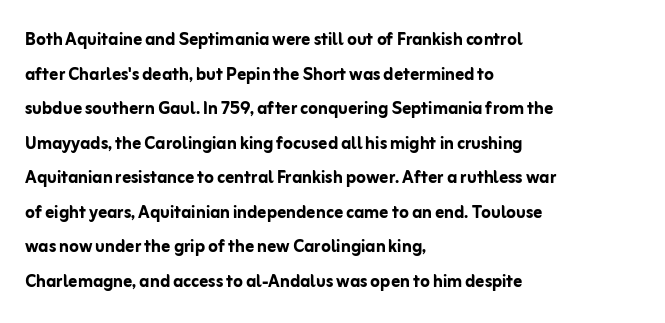
{"italic": "no", "bold": "yes", "underline": "no", "align": "left", "line_spacing": "normal", "line_spacing_ratio": 1.57, "letter_spacing": "normal", "letter_spacing_em": 0.0, "glyph_px": 22}
